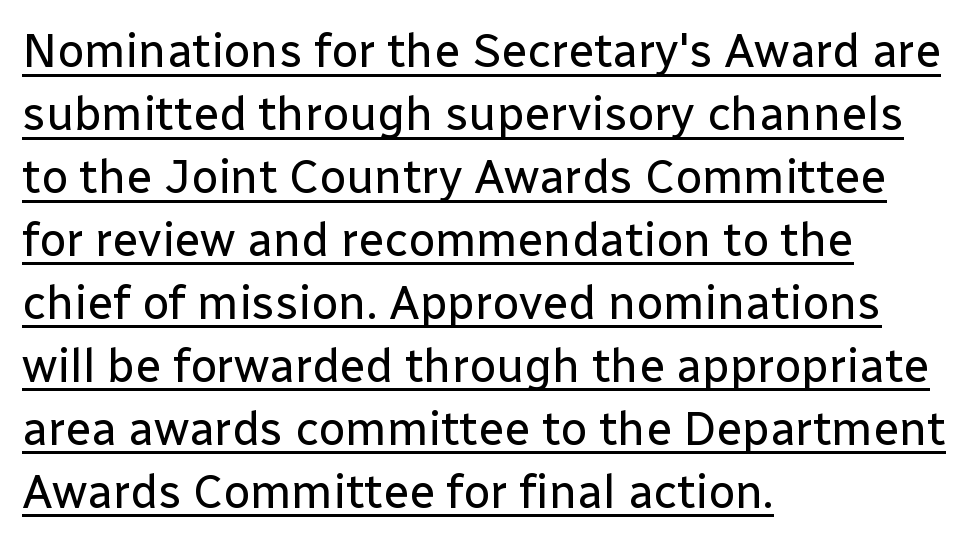
Q: Is the text bold? A: No.
Q: Is the text italic (slanted)? A: No, it is upright.
Q: Is the typeface a serif or a sans-serif typeface? A: Sans-serif.
Q: Is the text underlined? A: Yes.
Q: How is the paragraph aligned? A: Left-aligned.
Q: Is the spacing between letters normal or unusually wide? A: Normal.
Q: Is the spacing between lines tight, normal or loose? A: Normal.
Q: Width (condensed, normal, or wide)? A: Normal.
Q: Stroke contrast? A: Low.
Q: x-height? A: Medium.
Q: Monospaced? A: No.
